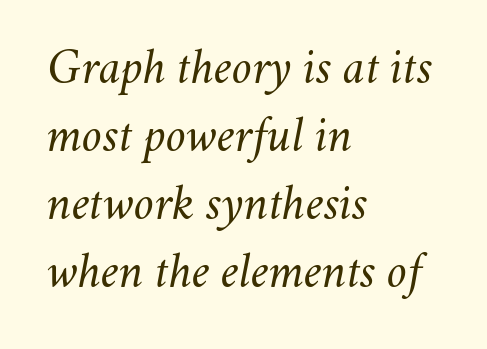
The image shows 49 px regular-weight type, italic (leaning right); set left-aligned, normal line spacing (1.39x), normal letter spacing, not underlined; medium stroke contrast and a small x-height.
